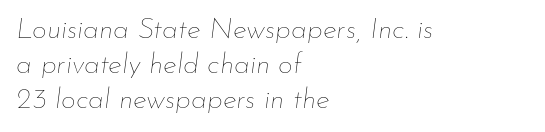
{"italic": "yes", "lean": "right", "slant_degrees": 7, "bold": "no", "weight": "thin", "width": "normal", "stroke_contrast": "low", "x_height": "small", "monospaced": "no", "underline": "no", "align": "left", "line_spacing_ratio": 1.2, "letter_spacing": "normal", "letter_spacing_em": 0.0, "glyph_px": 29}
